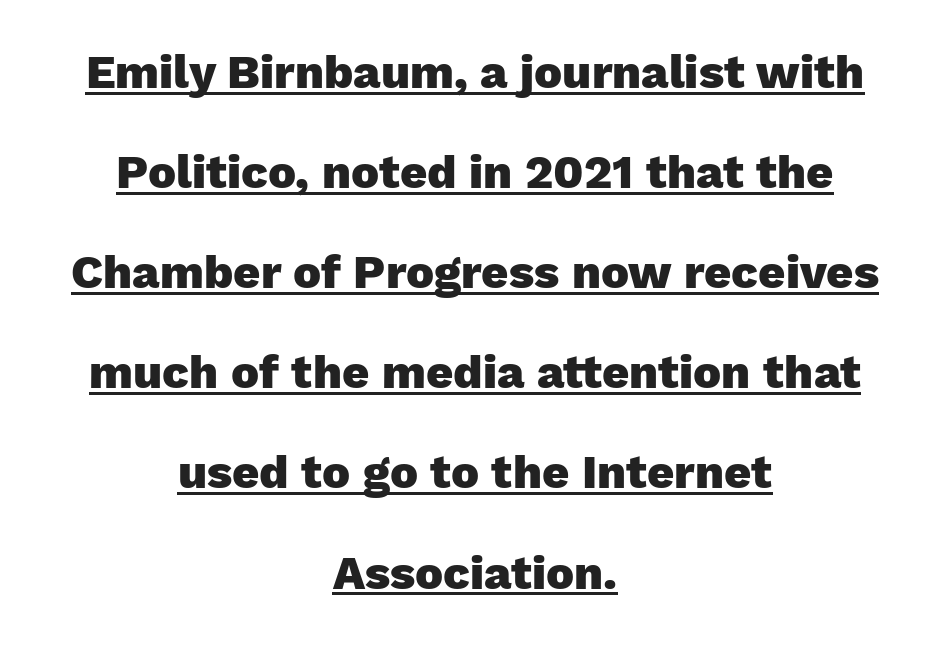
The characters look thick and weighty, a clear bold. In terms of letterspacing, this is plain default setting. Interline gaps are noticeably wide in this sample. Vertical strokes here are truly vertical. Leftover space on each line is divided equally before and after the words. Proportional: the letters do not fall into vertical columns.
